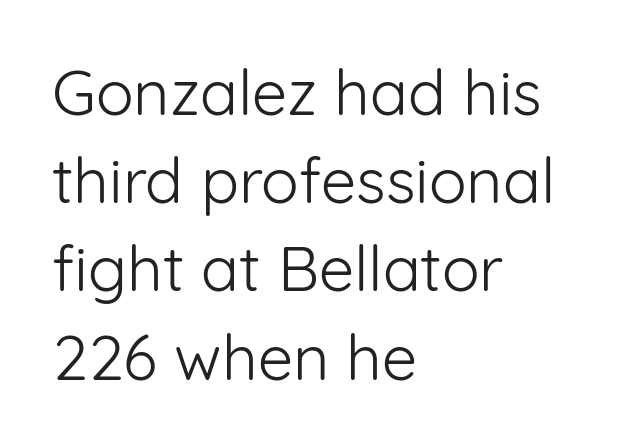
This sample keeps an unexceptional amount of space between lines. You can tell it's not italic because the verticals are truly vertical. The lines in this sample share a left origin and differ only in where they stop. Font category for this specimen: sans-serif. A clean baseline with only descenders dipping below it.
